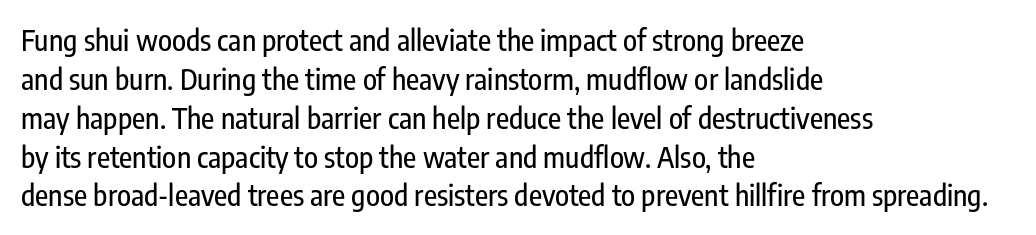
{"serif": "no", "italic": "no", "width": "condensed", "stroke_contrast": "low", "x_height": "medium", "monospaced": "no", "underline": "no", "align": "left", "line_spacing": "normal", "line_spacing_ratio": 1.34, "letter_spacing": "normal", "letter_spacing_em": 0.0, "glyph_px": 29}
